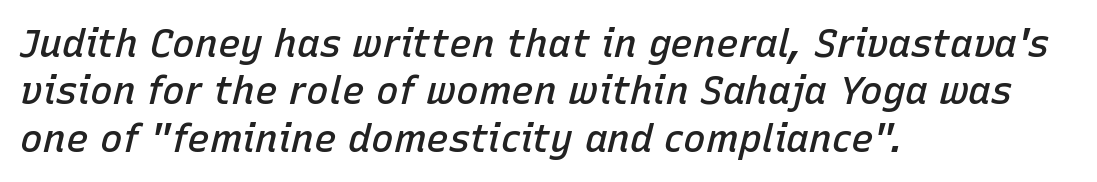
This sample keeps an unexceptional amount of space between lines. Notice the strokes are somewhat thickened but not fully heavy: this is a semibold. Compared with typical body copy, the letter spacing here is the same. In terms of posture, this sample is oblique. This rendering features lettering with no underline.
